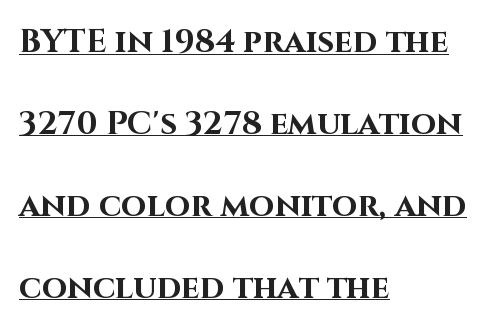
The image shows 33 px bold sans-serif type, upright; set left-aligned, loose line spacing (2.48x), normal letter spacing, underlined; high stroke contrast and a large x-height.
